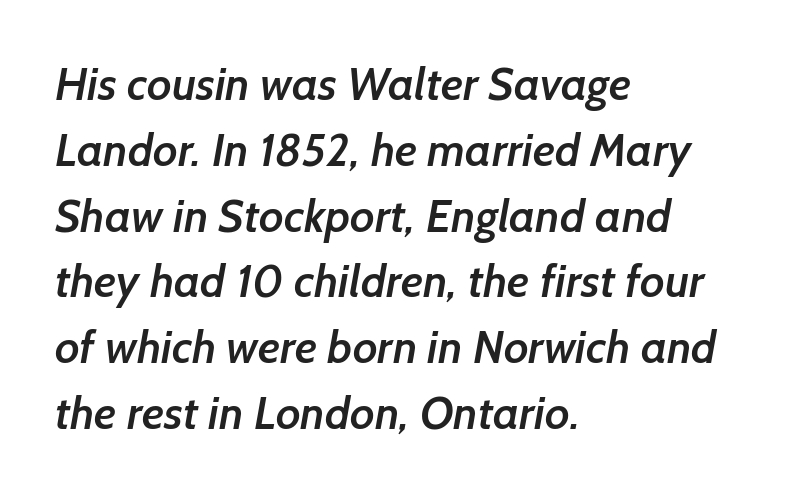
{"serif": "no", "bold": "semi", "weight": "semibold", "width": "normal", "stroke_contrast": "low", "x_height": "medium", "monospaced": "no", "underline": "no", "align": "left", "line_spacing": "normal", "line_spacing_ratio": 1.43, "letter_spacing": "normal", "letter_spacing_em": 0.0, "glyph_px": 46}
